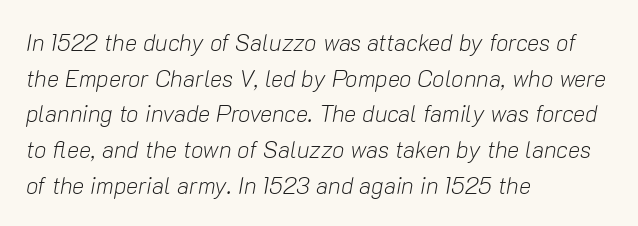
The image shows 23 px text type, italic (leaning right); set left-aligned, normal line spacing (1.55x), normal letter spacing, not underlined.
